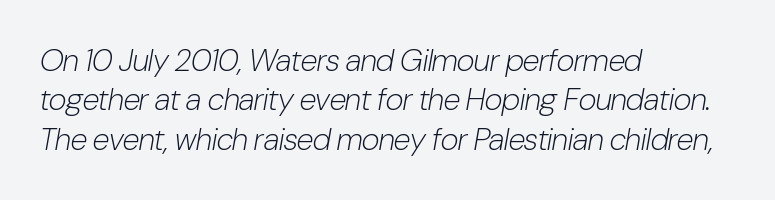
Any mark beneath the type? The region is blank. Regarding leading, the lines here are spaced in the standard way. The font's italic variant was chosen for this text. A quiet, ordinary-to-light weight characterises the typeface. These lines are rendered in a variable-pitch font. Between one letter and the next there's only the usual sliver of space.
